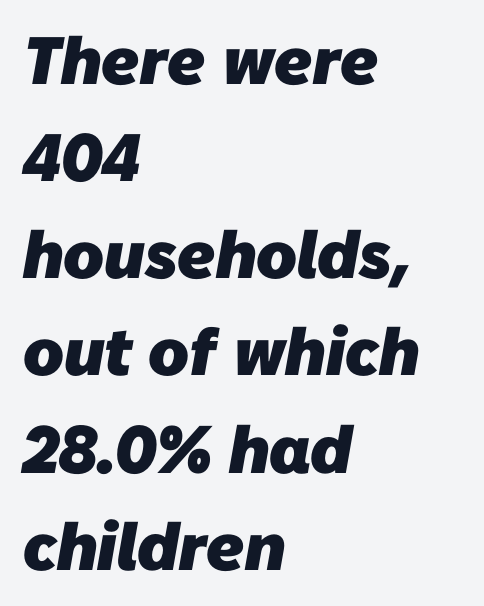
Q: Is the text bold? A: Yes.
Q: Is the typeface a serif or a sans-serif typeface? A: Sans-serif.
Q: Is the text underlined? A: No.
Q: How is the paragraph aligned? A: Left-aligned.
Q: Is the spacing between letters normal or unusually wide? A: Normal.
Q: Is the spacing between lines tight, normal or loose? A: Normal.
Q: Width (condensed, normal, or wide)? A: Normal.
Q: Stroke contrast? A: Low.
Q: x-height? A: Medium.
Q: Monospaced? A: No.
